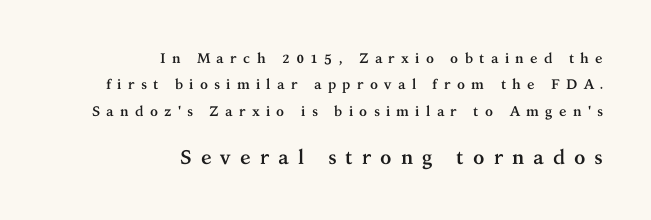
The image shows 20 px bold type, upright; set right-aligned, line spacing 1.89x, unusually wide letter spacing (+0.44 em), not underlined; the second (bottom) block is 1.43x larger.
